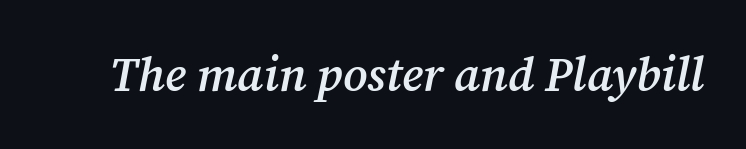
Q: Is the text bold? A: Semi-bold.
Q: Is the text italic (slanted)? A: Yes, it leans right by about 12 degrees.
Q: Is the typeface a serif or a sans-serif typeface? A: Serif.
Q: Is the text underlined? A: No.
Q: Is the spacing between letters normal or unusually wide? A: Normal.
Q: Width (condensed, normal, or wide)? A: Normal.
Q: Stroke contrast? A: Medium.
Q: x-height? A: Medium.
Q: Monospaced? A: No.
